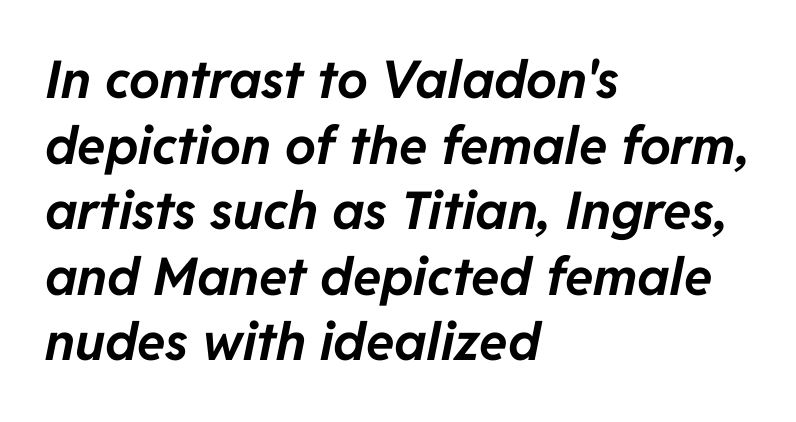
Q: Is the text bold? A: Yes.
Q: Is the text italic (slanted)? A: Yes, it leans right by about 11 degrees.
Q: Is the text underlined? A: No.
Q: How is the paragraph aligned? A: Left-aligned.
Q: Is the spacing between letters normal or unusually wide? A: Normal.
Q: Is the spacing between lines tight, normal or loose? A: Normal.
Q: Width (condensed, normal, or wide)? A: Normal.
Q: Stroke contrast? A: Low.
Q: x-height? A: Medium.
Q: Monospaced? A: No.
